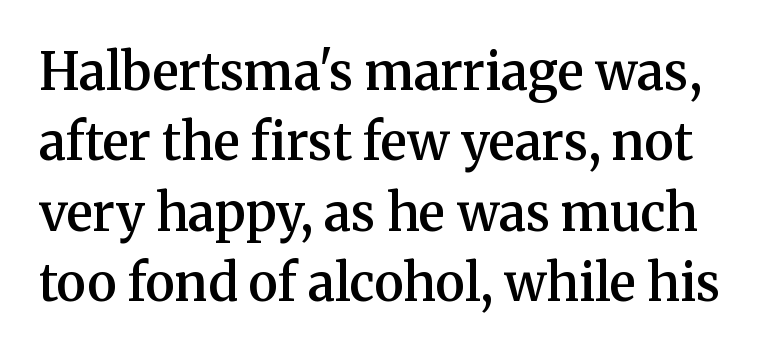
{"serif": "yes", "italic": "no", "bold": "semi", "weight": "semibold", "width": "normal", "stroke_contrast": "medium", "x_height": "medium", "monospaced": "no", "underline": "no", "line_spacing": "normal", "line_spacing_ratio": 1.38, "letter_spacing": "normal", "letter_spacing_em": 0.0, "glyph_px": 51}
